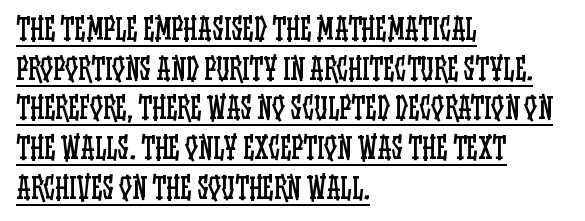
Q: Is the text bold? A: No.
Q: Is the text italic (slanted)? A: No, it is upright.
Q: Is the text underlined? A: Yes.
Q: How is the paragraph aligned? A: Left-aligned.
Q: Is the spacing between letters normal or unusually wide? A: Normal.
Q: Is the spacing between lines tight, normal or loose? A: Normal.
Q: Width (condensed, normal, or wide)? A: Condensed.
Q: Stroke contrast? A: Low.
Q: x-height? A: Large.
Q: Monospaced? A: No.
